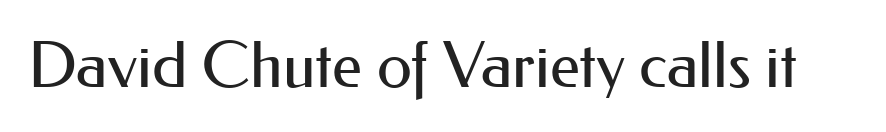
{"serif": "no", "italic": "no", "bold": "no", "weight": "regular", "width": "normal", "stroke_contrast": "medium", "x_height": "small", "monospaced": "no", "underline": "no", "letter_spacing": "normal", "letter_spacing_em": 0.0, "glyph_px": 64}
